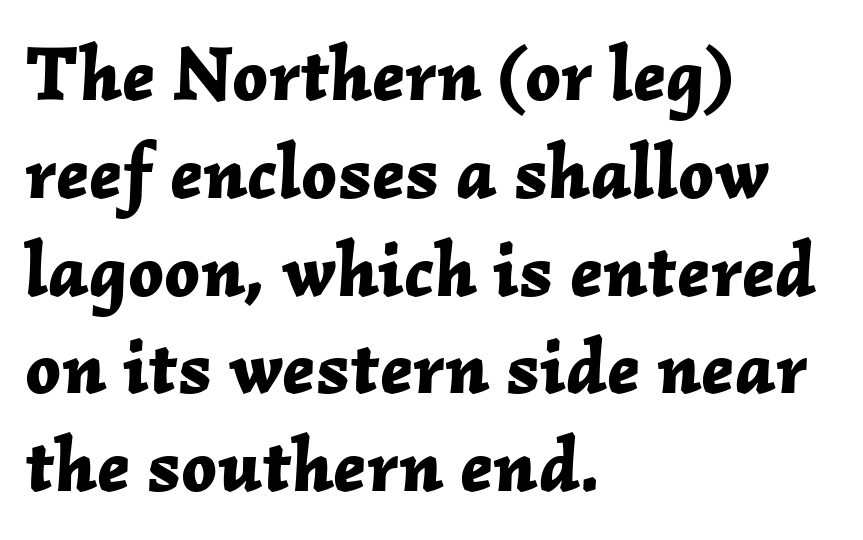
{"italic": "yes", "lean": "right", "slant_degrees": 2, "bold": "yes", "weight": "bold", "width": "normal", "stroke_contrast": "low", "x_height": "medium", "monospaced": "no", "underline": "no", "align": "left", "line_spacing": "normal", "line_spacing_ratio": 1.27, "letter_spacing": "normal", "letter_spacing_em": 0.0, "glyph_px": 77}
